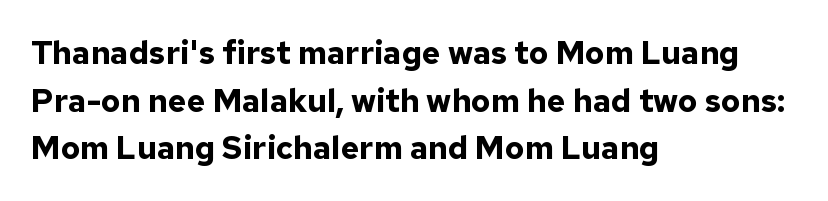
{"serif": "no", "italic": "no", "bold": "yes", "weight": "bold", "width": "normal", "stroke_contrast": "low", "x_height": "medium", "monospaced": "no", "underline": "no", "align": "left", "line_spacing": "normal", "line_spacing_ratio": 1.49, "letter_spacing": "normal", "letter_spacing_em": 0.0, "glyph_px": 32}
